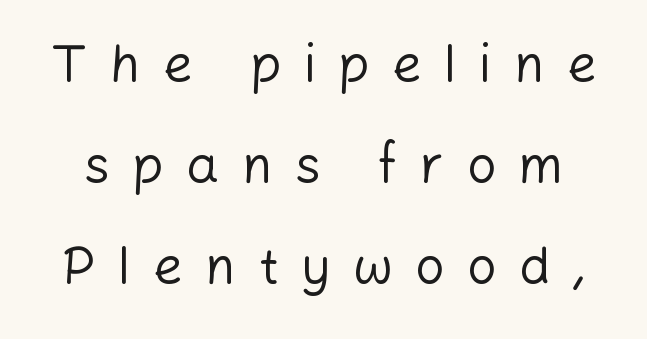
{"serif": "no", "italic": "no", "bold": "no", "weight": "regular", "width": "normal", "stroke_contrast": "low", "x_height": "medium", "monospaced": "no", "underline": "no", "line_spacing": "loose", "line_spacing_ratio": 1.94, "letter_spacing": "wide", "letter_spacing_em": 0.43, "glyph_px": 52}
